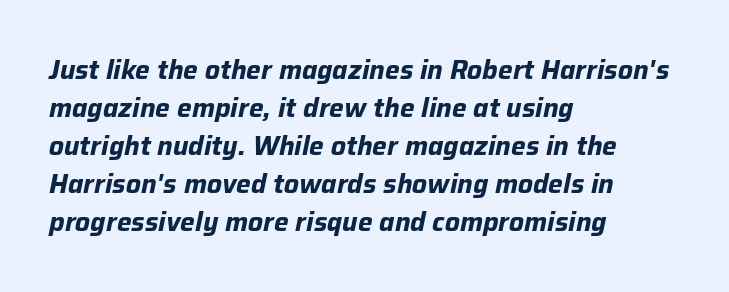
{"italic": "yes", "lean": "right", "slant_degrees": 12, "bold": "yes", "underline": "no", "align": "left", "line_spacing": "normal", "line_spacing_ratio": 1.46, "letter_spacing": "normal", "letter_spacing_em": 0.0, "glyph_px": 26}
